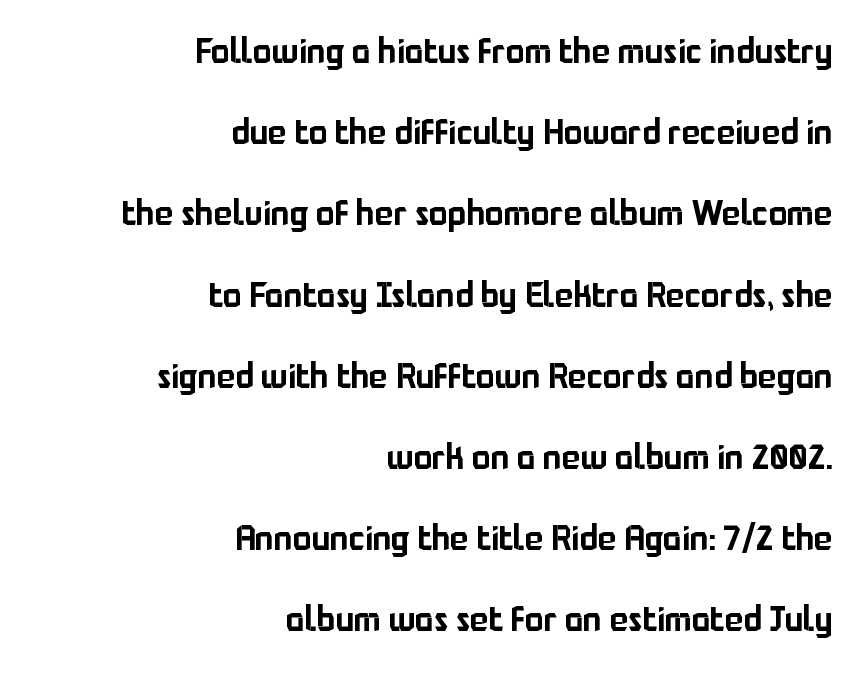
The image shows 35 px sans-serif type, upright; set right-aligned, loose line spacing (2.32x), normal letter spacing, not underlined; low stroke contrast and a medium x-height.
